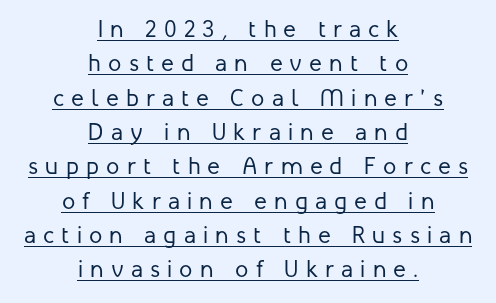
Glance below the letters and you will spot a drawn line. Compared with a typical body face, this is equally light or lighter still. Students, observe: this is what conventionally led text looks like. Notice how the stems are strictly vertical — no italics here. Between one letter and the next there's a generous, obvious gap. Each line is balanced around a shared central axis.
